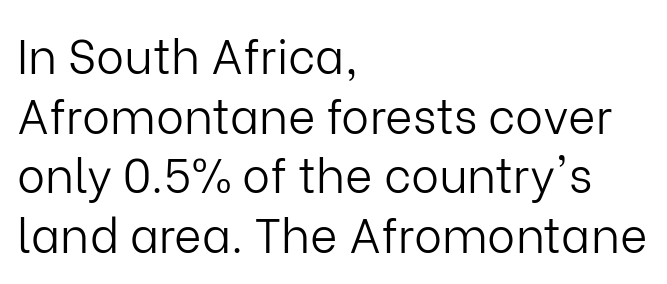
{"serif": "no", "italic": "no", "bold": "no", "weight": "light", "width": "normal", "stroke_contrast": "low", "x_height": "medium", "monospaced": "no", "underline": "no", "align": "left", "line_spacing": "normal", "line_spacing_ratio": 1.27, "letter_spacing": "normal", "letter_spacing_em": 0.0, "glyph_px": 47}
